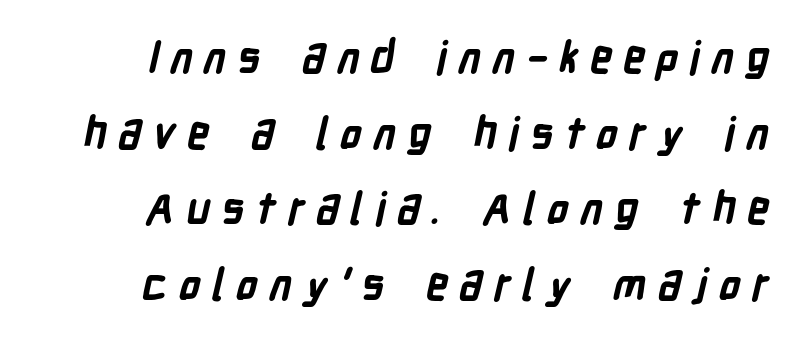
{"serif": "no", "bold": "yes", "weight": "bold", "width": "condensed", "stroke_contrast": "low", "x_height": "medium", "monospaced": "no", "underline": "no", "line_spacing_ratio": 1.72, "letter_spacing": "wide", "letter_spacing_em": 0.25, "glyph_px": 44}
